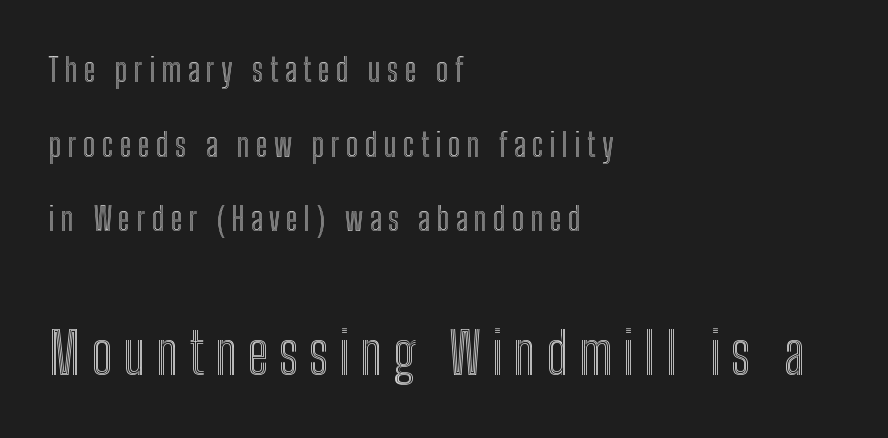
The image shows 57 px condensed type, upright; set left-aligned, loose line spacing (2.26x), not underlined; the second (bottom) block is 1.73x larger; a medium x-height.
